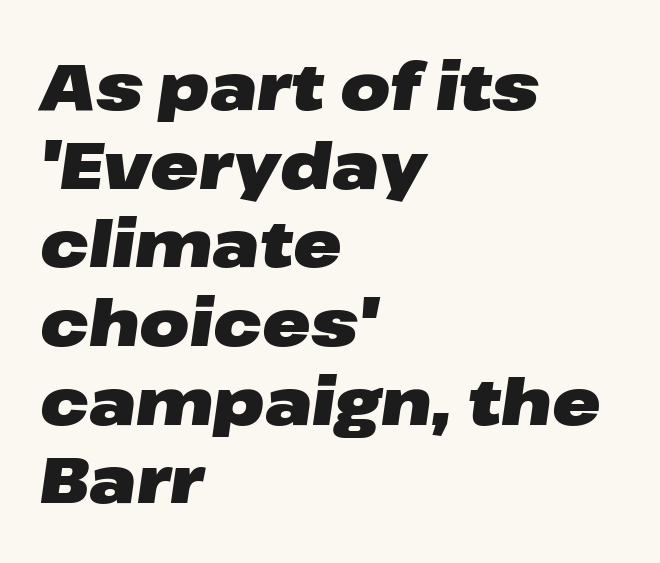
The image shows 65 px heavy, wide type, italic (leaning right); set left-aligned, line spacing 1.21x, normal letter spacing, not underlined; low stroke contrast and a medium x-height.
